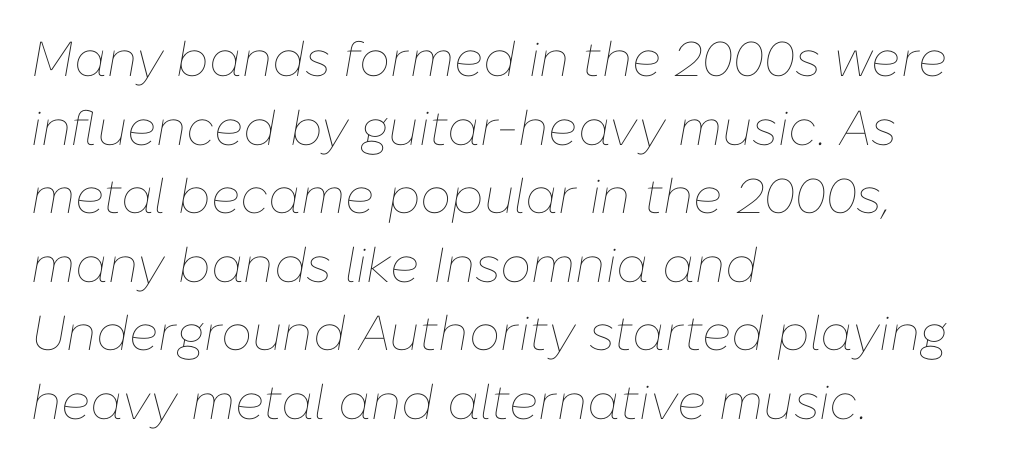
Caption: face not bold, strokes unweighted. Plain, unruled lines of type. A typesetter would mark this as italic. Characters follow at the spacing the type designer built in. This sample keeps an unexceptional amount of space between lines. This rendering uses left alignment, leaving the right contour irregular.
